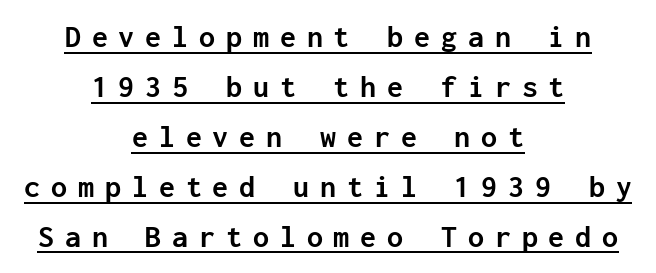
Short and long lines alike share a common midpoint. You can see a thin bar hugging the bottom of the glyphs. Set as a true bold cut, around the 700 mark. The letters carry no serifs — their stems end cleanly without finishing strokes. These lines are rendered in a fixed-pitch font.
